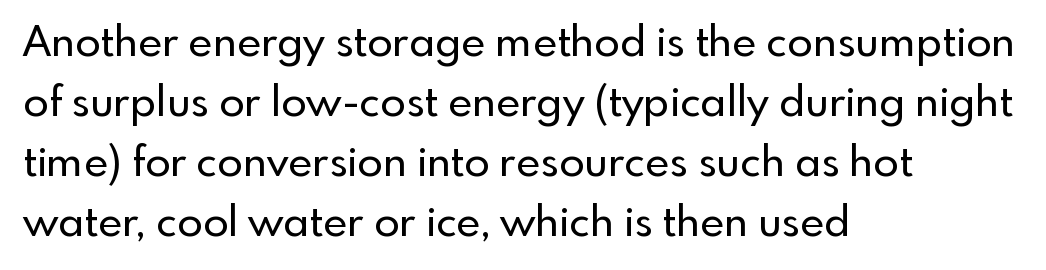
{"serif": "no", "italic": "no", "width": "normal", "x_height": "small", "monospaced": "no", "underline": "no", "align": "left", "line_spacing": "normal", "line_spacing_ratio": 1.43, "letter_spacing": "normal", "letter_spacing_em": 0.0, "glyph_px": 42}
